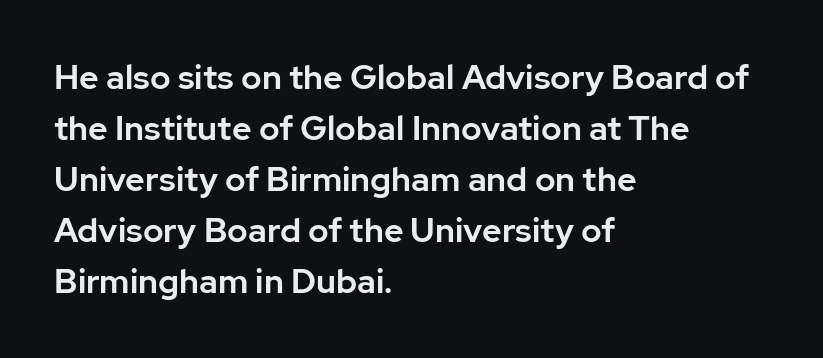
Q: Is the text italic (slanted)? A: No, it is upright.
Q: Is the typeface a serif or a sans-serif typeface? A: Sans-serif.
Q: Is the text underlined? A: No.
Q: How is the paragraph aligned? A: Left-aligned.
Q: Is the spacing between letters normal or unusually wide? A: Normal.
Q: Is the spacing between lines tight, normal or loose? A: Normal.
Q: Width (condensed, normal, or wide)? A: Normal.
Q: Stroke contrast? A: Low.
Q: x-height? A: Medium.
Q: Monospaced? A: No.
